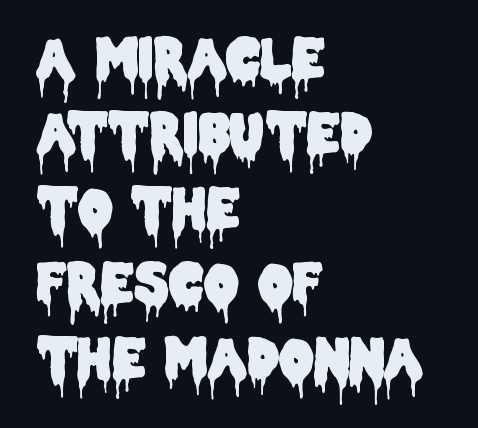
The image shows 54 px condensed sans-serif type, upright; set left-aligned, normal line spacing (1.39x), normal letter spacing, not underlined; low stroke contrast and a large x-height.
